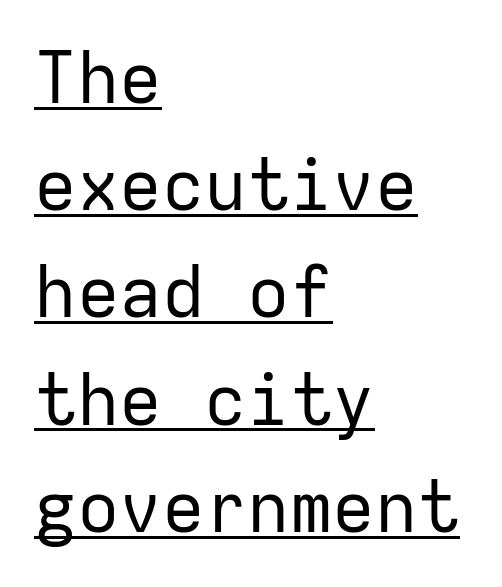
Q: Is the text bold? A: No.
Q: Is the text italic (slanted)? A: No, it is upright.
Q: Is the typeface a serif or a sans-serif typeface? A: Sans-serif.
Q: Is the text underlined? A: Yes.
Q: How is the paragraph aligned? A: Left-aligned.
Q: Is the spacing between letters normal or unusually wide? A: Normal.
Q: Is the spacing between lines tight, normal or loose? A: Normal.
Q: Width (condensed, normal, or wide)? A: Normal.
Q: Stroke contrast? A: Low.
Q: x-height? A: Medium.
Q: Monospaced? A: Yes.
